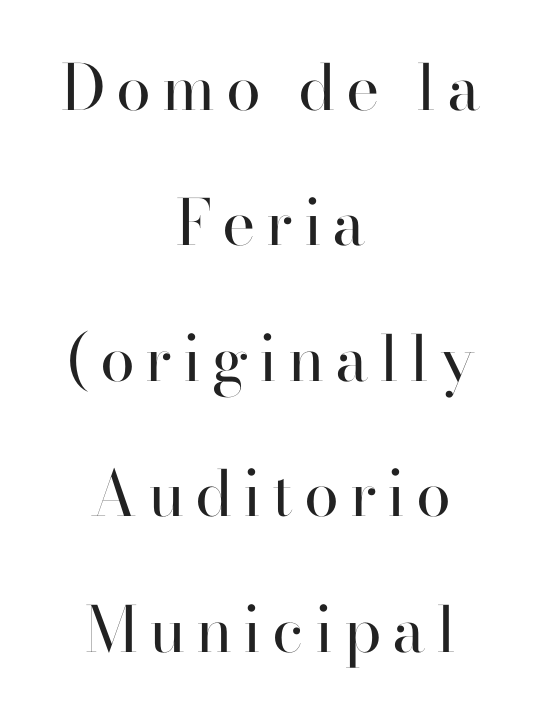
Each new line begins a long way beneath the previous one. This rendering uses center alignment, leaving both contours irregular but symmetric. The strokes are not fattened; the text isn't bold. Style check: upright.
